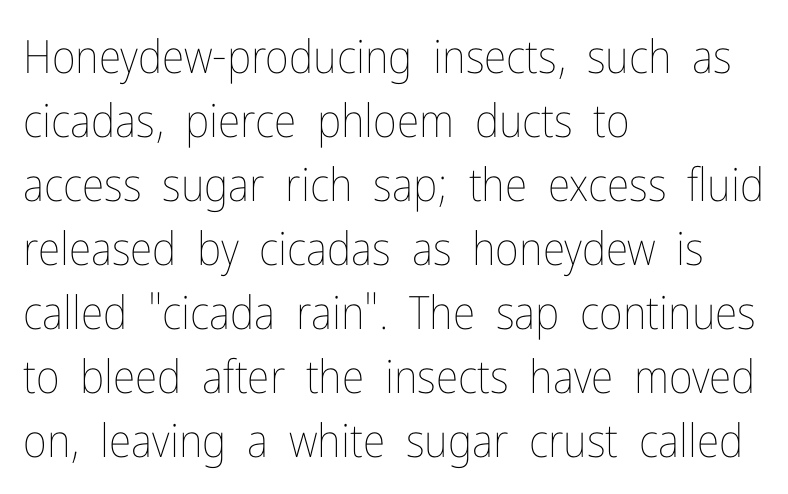
{"italic": "no", "bold": "no", "weight": "thin", "width": "condensed", "stroke_contrast": "low", "x_height": "medium", "monospaced": "no", "underline": "no", "align": "left", "line_spacing": "normal", "line_spacing_ratio": 1.39, "letter_spacing": "normal", "letter_spacing_em": 0.0, "glyph_px": 46}
